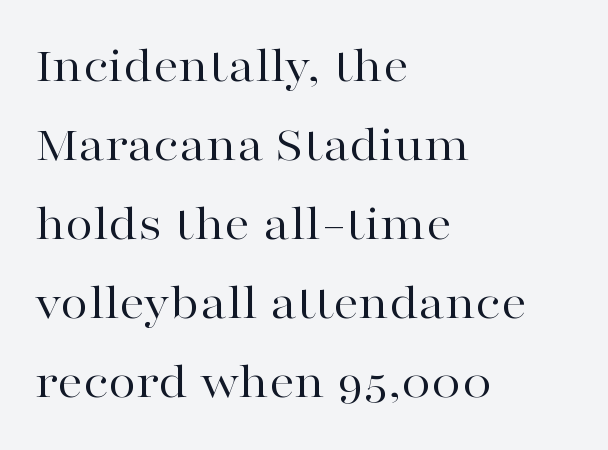
Q: Is the text bold? A: No.
Q: Is the text italic (slanted)? A: No, it is upright.
Q: Is the typeface a serif or a sans-serif typeface? A: Serif.
Q: Is the text underlined? A: No.
Q: How is the paragraph aligned? A: Left-aligned.
Q: Is the spacing between letters normal or unusually wide? A: Normal.
Q: Is the spacing between lines tight, normal or loose? A: Normal.
Q: Width (condensed, normal, or wide)? A: Wide.
Q: Stroke contrast? A: High.
Q: x-height? A: Medium.
Q: Monospaced? A: No.
